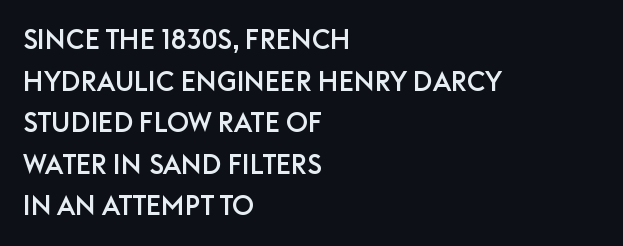
A typesetter would call this zero additional tracking. Line beginnings align vertically; line endings do not. The leading is moderate, giving the passage an even texture. No italicization has been applied; the sample stays upright. This rendering features lettering with no underline.
